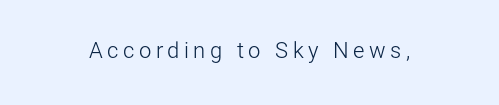
{"italic": "no", "bold": "no", "underline": "no", "align": "center", "letter_spacing": "wide", "letter_spacing_em": 0.2, "glyph_px": 22}
